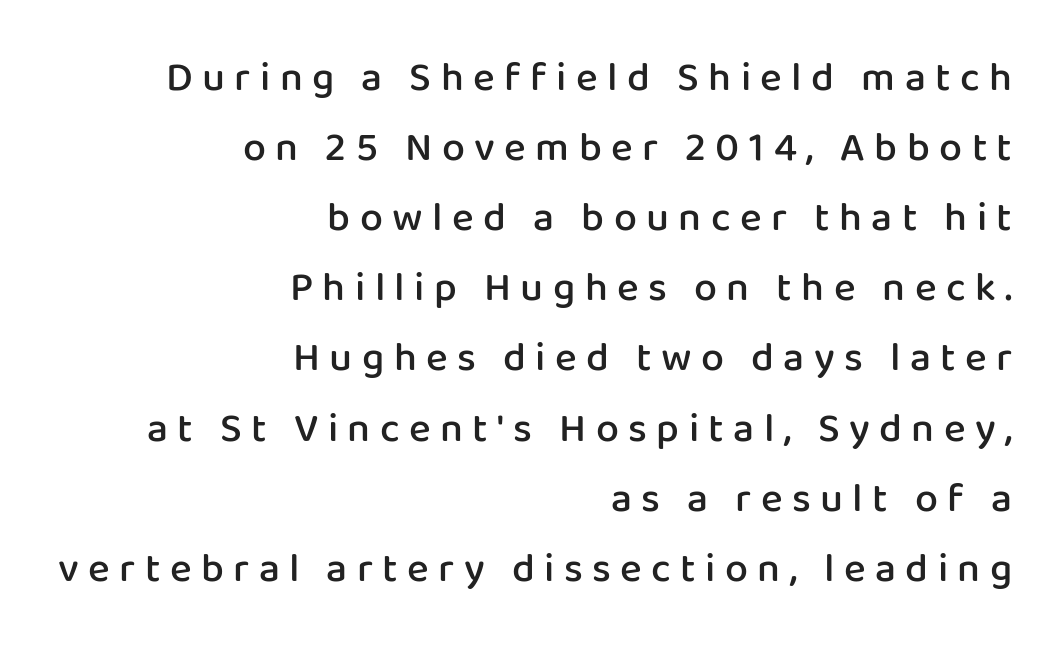
The image shows 41 px semibold sans-serif type, upright; set right-aligned, line spacing 1.71x, unusually wide letter spacing (+0.23 em), not underlined; low stroke contrast and a medium x-height.
